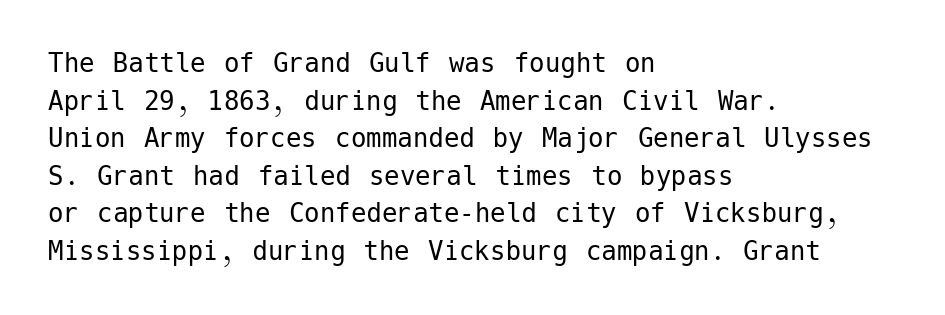
Bare-footed words on every line. Spacing between characters is what you'd get straight out of the box. Compared with a centered layout, this one pins lines to the left instead. No chunkiness to these letters — they're not bold. You can tell from the bare stems that sans-serif type was used.
